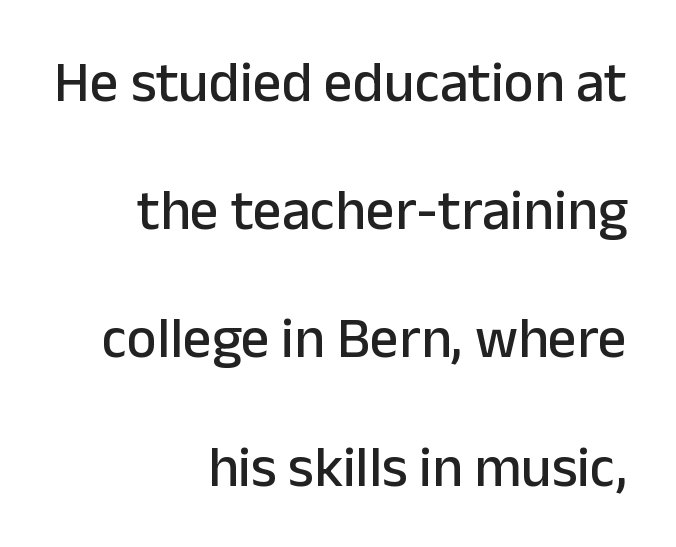
Q: Is the text italic (slanted)? A: No, it is upright.
Q: Is the typeface a serif or a sans-serif typeface? A: Sans-serif.
Q: Is the text underlined? A: No.
Q: How is the paragraph aligned? A: Right-aligned.
Q: Is the spacing between letters normal or unusually wide? A: Normal.
Q: Is the spacing between lines tight, normal or loose? A: Loose.
Q: Width (condensed, normal, or wide)? A: Normal.
Q: Stroke contrast? A: Low.
Q: x-height? A: Medium.
Q: Monospaced? A: No.
